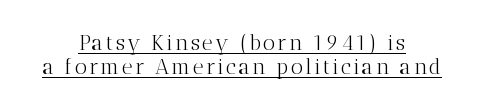
Each stroke keeps to a modest, everyday thickness or less. Successive baselines arrive quickly, one right under another. Reading down the block, each line starts at a different indent, mirrored at its end. Underlined type.
